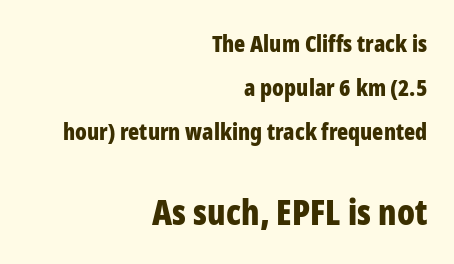
{"serif": "no", "italic": "no", "bold": "yes", "weight": "bold", "width": "condensed", "stroke_contrast": "low", "x_height": "medium", "monospaced": "no", "underline": "no", "align": "right", "line_spacing": "loose", "line_spacing_ratio": 1.92, "letter_spacing": "normal", "letter_spacing_em": 0.0, "larger_block": "second", "size_ratio": 1.52, "glyph_px": 35}
